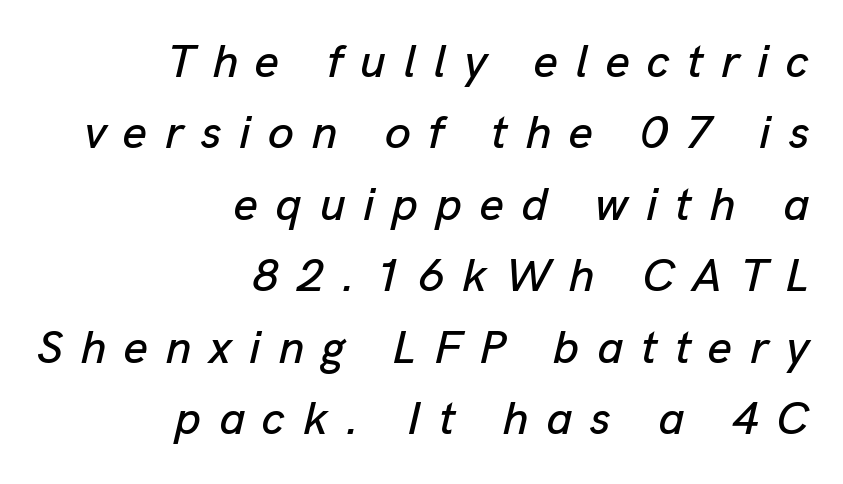
Q: Is the text italic (slanted)? A: Yes, it leans right by about 13 degrees.
Q: Is the text underlined? A: No.
Q: How is the paragraph aligned? A: Right-aligned.
Q: Is the spacing between letters normal or unusually wide? A: Unusually wide.
Q: Is the spacing between lines tight, normal or loose? A: Normal.
Q: Width (condensed, normal, or wide)? A: Normal.
Q: Stroke contrast? A: Low.
Q: x-height? A: Medium.
Q: Monospaced? A: No.
